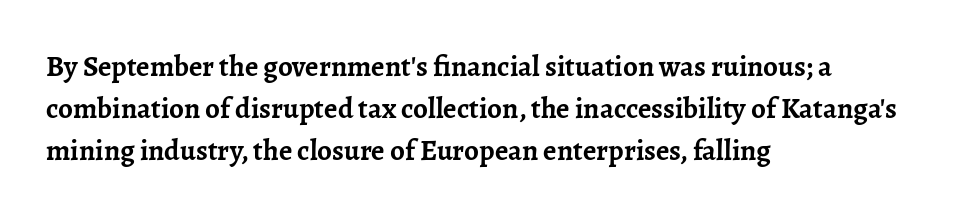
Notice how thick the strokes are: this is what a full bold looks like. In terms of leading, this rendering sits right in the middle. These lines are composed in type with serifs. If you drew a ruler down the left edge, every line would touch it.
